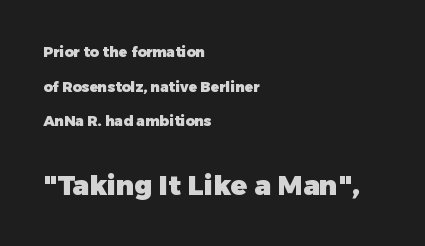
{"italic": "no", "bold": "yes", "underline": "no", "align": "left", "line_spacing": "loose", "line_spacing_ratio": 2.47, "letter_spacing": "normal", "letter_spacing_em": 0.0, "larger_block": "second", "size_ratio": 1.93, "glyph_px": 27}
